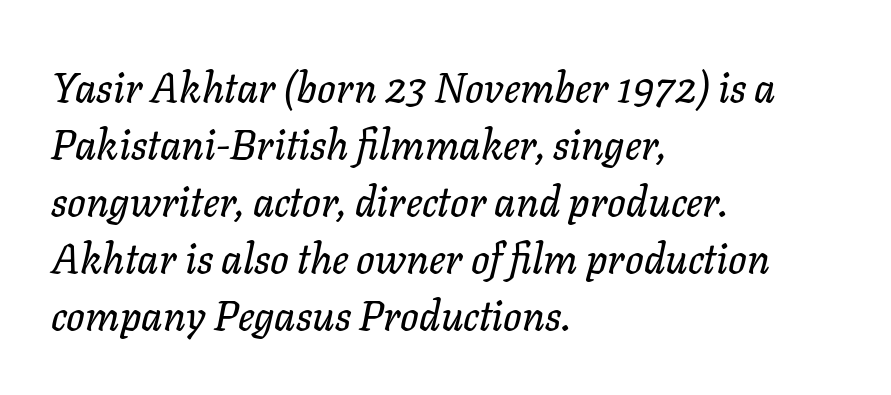
Q: Is the text italic (slanted)? A: Yes, it leans right by about 11 degrees.
Q: Is the text underlined? A: No.
Q: How is the paragraph aligned? A: Left-aligned.
Q: Is the spacing between letters normal or unusually wide? A: Normal.
Q: Is the spacing between lines tight, normal or loose? A: Normal.
Q: Width (condensed, normal, or wide)? A: Normal.
Q: Stroke contrast? A: Low.
Q: x-height? A: Medium.
Q: Monospaced? A: No.
